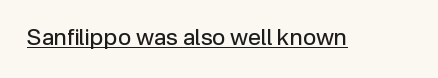
{"italic": "no", "bold": "no", "underline": "yes", "letter_spacing": "normal", "letter_spacing_em": 0.0, "glyph_px": 23}
